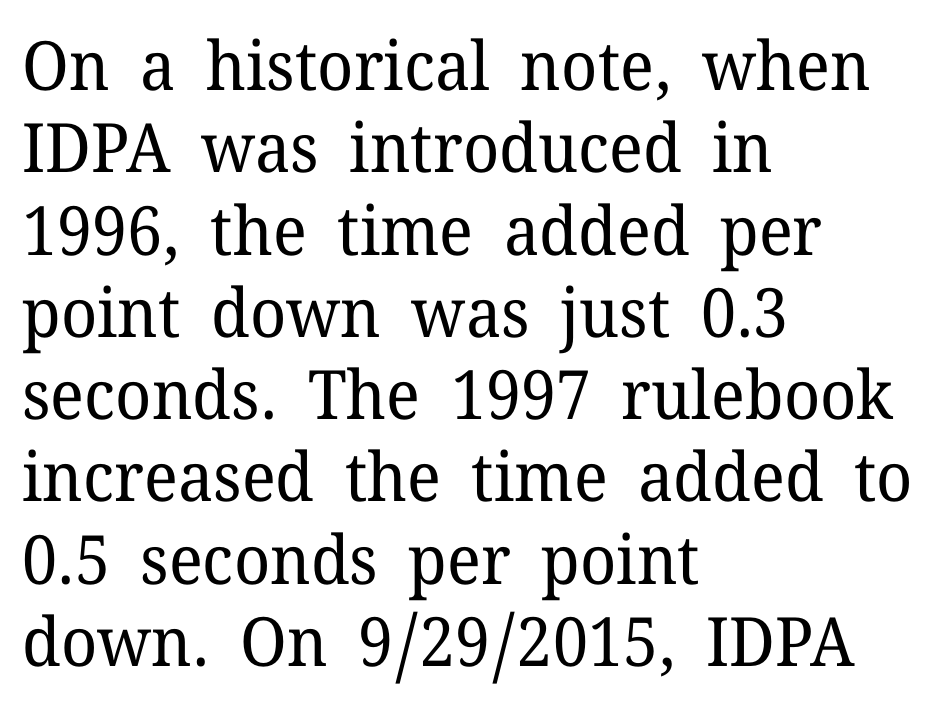
The image shows 68 px regular-weight serif type, upright; set left-aligned, line spacing 1.21x, normal letter spacing, not underlined; low stroke contrast and a medium x-height.
